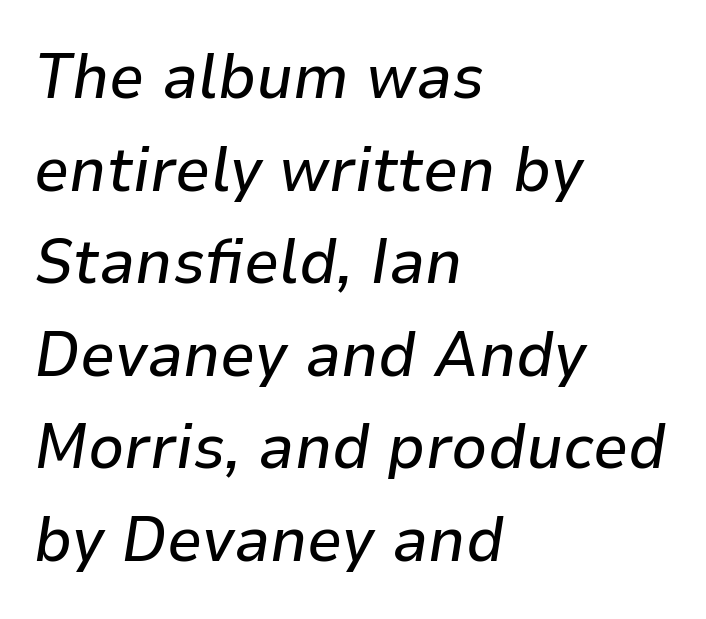
{"italic": "yes", "lean": "right", "slant_degrees": 9, "width": "normal", "stroke_contrast": "low", "x_height": "medium", "monospaced": "no", "underline": "no", "align": "left", "line_spacing": "normal", "line_spacing_ratio": 1.47, "letter_spacing": "normal", "letter_spacing_em": 0.0, "glyph_px": 63}
